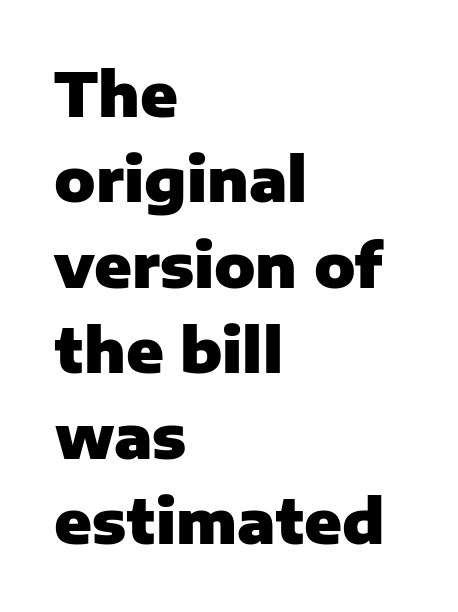
Q: Is the text bold? A: Yes.
Q: Is the text italic (slanted)? A: No, it is upright.
Q: Is the typeface a serif or a sans-serif typeface? A: Sans-serif.
Q: Is the text underlined? A: No.
Q: How is the paragraph aligned? A: Left-aligned.
Q: Is the spacing between letters normal or unusually wide? A: Normal.
Q: Is the spacing between lines tight, normal or loose? A: Normal.
Q: Width (condensed, normal, or wide)? A: Normal.
Q: Stroke contrast? A: Low.
Q: x-height? A: Medium.
Q: Monospaced? A: No.
